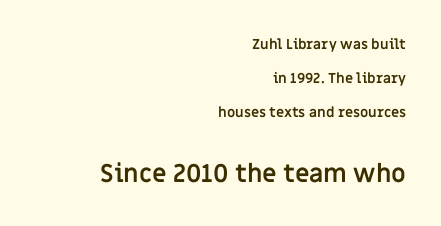
Q: Is the text bold? A: Yes.
Q: Is the text italic (slanted)? A: No, it is upright.
Q: Is the text underlined? A: No.
Q: How is the paragraph aligned? A: Right-aligned.
Q: Is the spacing between letters normal or unusually wide? A: Normal.
Q: Is the spacing between lines tight, normal or loose? A: Loose.
Q: Which block of text is set in a larger size, the first (top) or the second (bottom)? A: The second (bottom) one.
